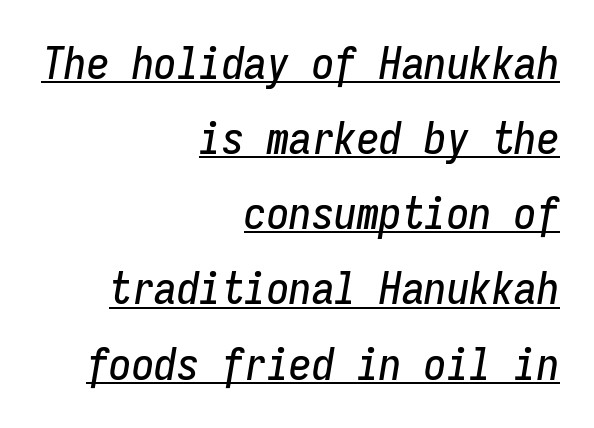
Glyph-to-glyph distance matches everyday printed text. Like a heading marked for emphasis, these lines bear an underscore. This sample has the even, mechanical cadence of fixed-width lettering. Reading down the column, the eye jumps a familiar distance to each next line. Typeset ragged left — the right edge is the straight one.
